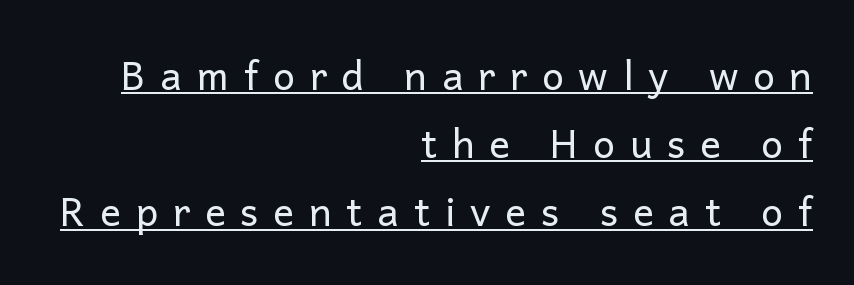
Q: Is the text bold? A: No.
Q: Is the text italic (slanted)? A: No, it is upright.
Q: Is the typeface a serif or a sans-serif typeface? A: Sans-serif.
Q: Is the text underlined? A: Yes.
Q: How is the paragraph aligned? A: Right-aligned.
Q: Is the spacing between letters normal or unusually wide? A: Unusually wide.
Q: Width (condensed, normal, or wide)? A: Normal.
Q: Stroke contrast? A: Low.
Q: x-height? A: Medium.
Q: Monospaced? A: No.
